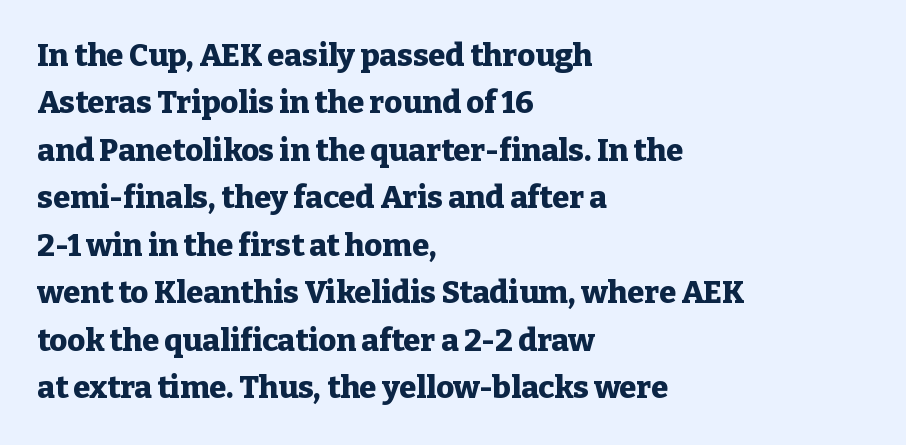
Serif or sans? Serif — the stroke terminals have little feet. Summary of weight: heavy, a full bold. Look at the tracking — it's just the regular setting, nothing added. Underlining? Definitely not there. Every row of glyphs begins at an identical x-position on the left.
